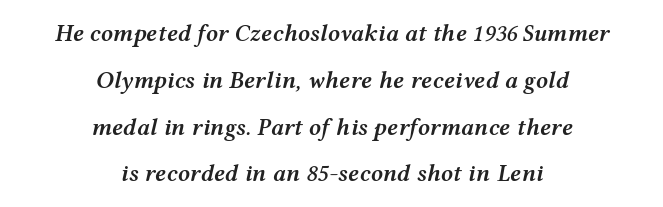
Q: Is the text bold? A: Semi-bold.
Q: Is the text italic (slanted)? A: Yes, it leans right by about 12 degrees.
Q: Is the text underlined? A: No.
Q: How is the paragraph aligned? A: Centered.
Q: Is the spacing between letters normal or unusually wide? A: Normal.
Q: Is the spacing between lines tight, normal or loose? A: Loose.
